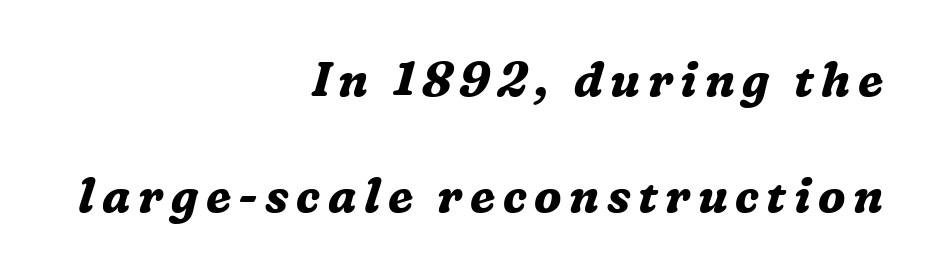
The image shows 47 px bold serif type, italic (leaning right); set right-aligned, loose line spacing (2.46x), not underlined; medium stroke contrast and a medium x-height.
